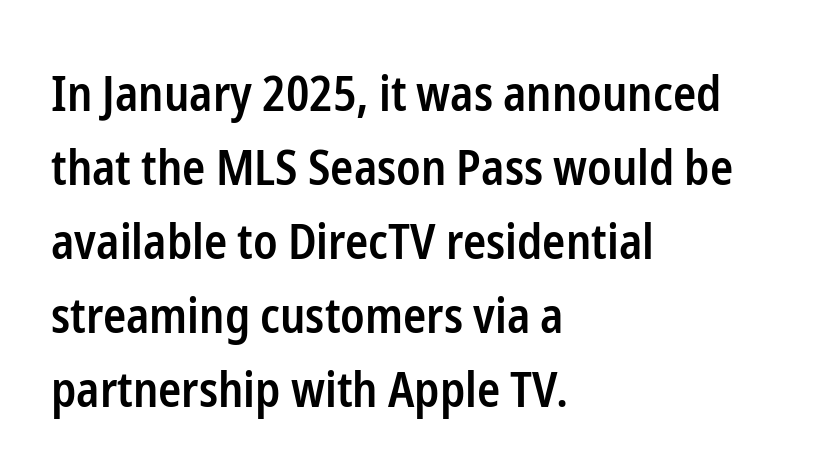
{"serif": "no", "italic": "no", "bold": "semi", "weight": "semibold", "width": "condensed", "stroke_contrast": "low", "x_height": "medium", "monospaced": "no", "underline": "no", "align": "left", "line_spacing": "normal", "line_spacing_ratio": 1.54, "letter_spacing": "normal", "letter_spacing_em": 0.0, "glyph_px": 48}
